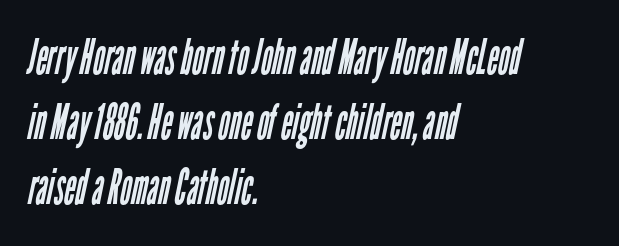
Q: Is the text bold? A: No.
Q: Is the typeface a serif or a sans-serif typeface? A: Sans-serif.
Q: Is the text underlined? A: No.
Q: How is the paragraph aligned? A: Left-aligned.
Q: Is the spacing between letters normal or unusually wide? A: Normal.
Q: Is the spacing between lines tight, normal or loose? A: Normal.
Q: Width (condensed, normal, or wide)? A: Condensed.
Q: Stroke contrast? A: Low.
Q: x-height? A: Medium.
Q: Monospaced? A: No.
